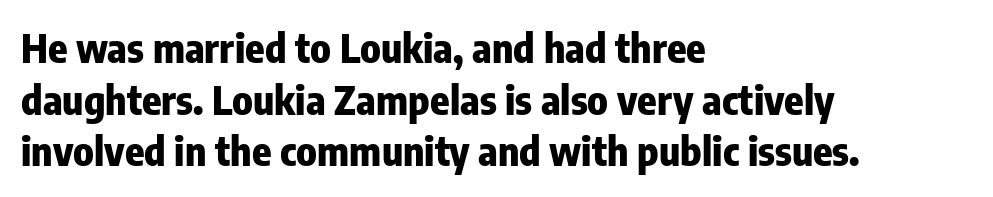
The image shows 40 px heavy, condensed sans-serif type, upright; set left-aligned, normal line spacing (1.29x), normal letter spacing, not underlined; low stroke contrast and a medium x-height.
